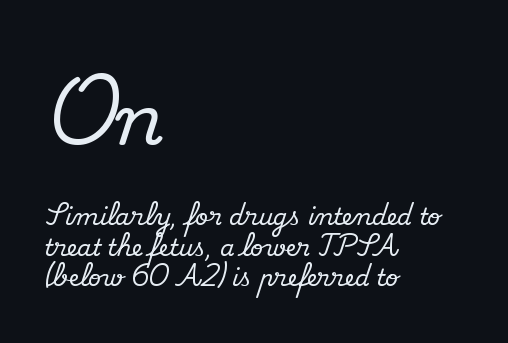
These lines sit exactly where default settings would place them. A student would call this left alignment; a typographer would say flush left, rag right. Font category for this specimen: serif. Do the characters align in a grid? No, the font is proportional. These lines keep a tight, regular rhythm from letter to letter. Lines of text with bare space underneath.
